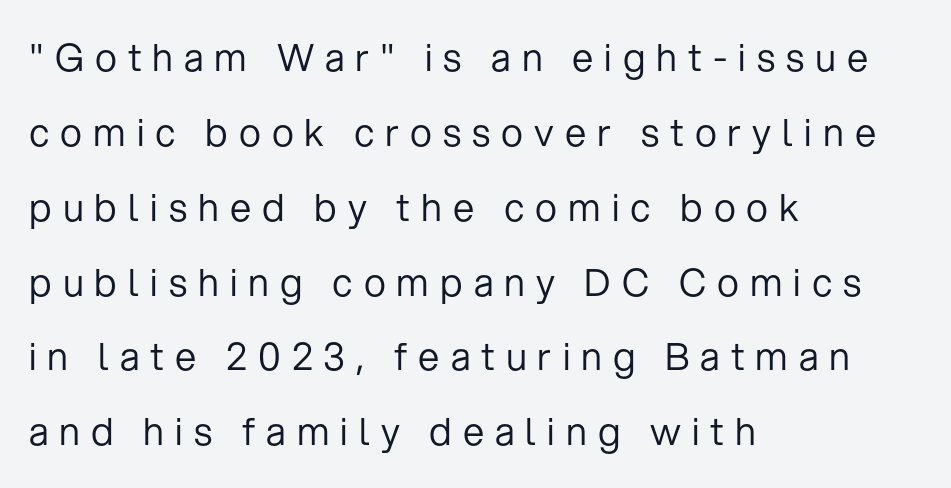
{"serif": "no", "italic": "no", "bold": "no", "weight": "regular", "width": "normal", "stroke_contrast": "low", "x_height": "medium", "monospaced": "no", "underline": "no", "align": "left", "line_spacing": "loose", "line_spacing_ratio": 1.97, "letter_spacing": "wide", "letter_spacing_em": 0.29, "glyph_px": 38}
